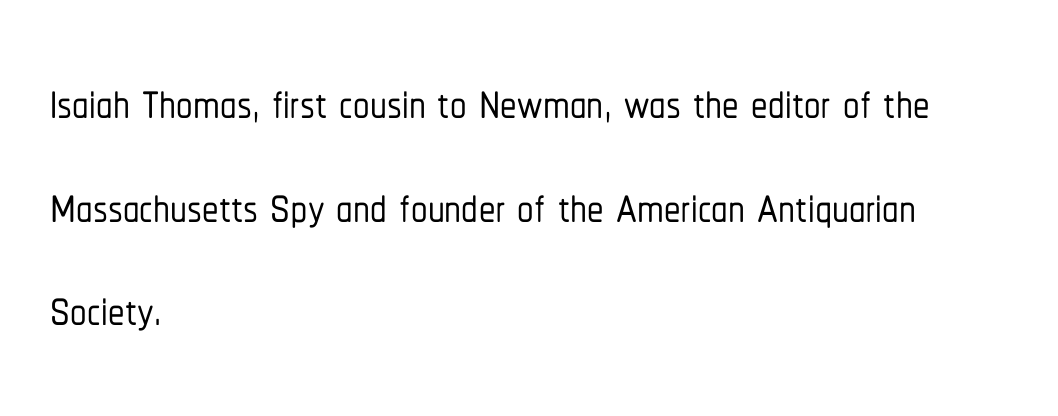
{"serif": "no", "italic": "no", "width": "condensed", "stroke_contrast": "low", "x_height": "medium", "monospaced": "no", "underline": "no", "align": "left", "line_spacing": "normal", "line_spacing_ratio": 1.57, "letter_spacing": "normal", "letter_spacing_em": 0.0, "glyph_px": 66}
